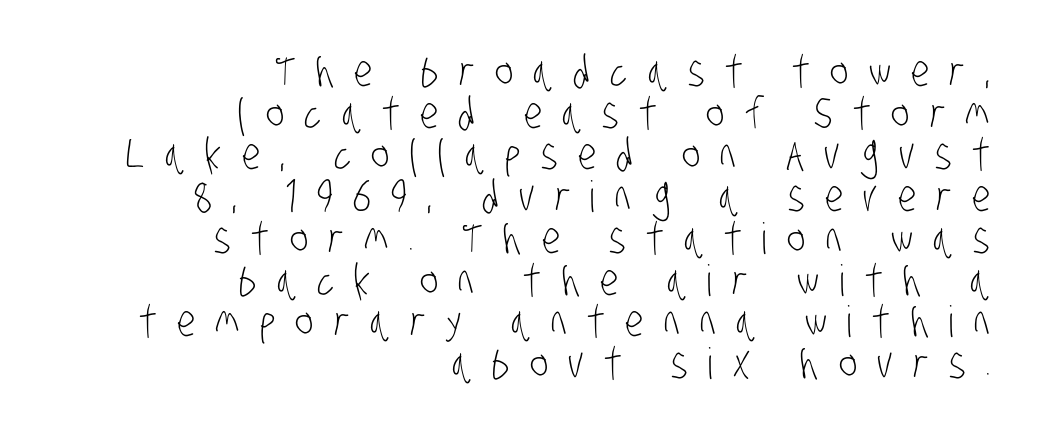
Q: Is the text bold? A: No.
Q: Is the typeface a serif or a sans-serif typeface? A: Sans-serif.
Q: Is the text underlined? A: No.
Q: How is the paragraph aligned? A: Right-aligned.
Q: Is the spacing between letters normal or unusually wide? A: Unusually wide.
Q: Is the spacing between lines tight, normal or loose? A: Tight.
Q: Width (condensed, normal, or wide)? A: Condensed.
Q: Stroke contrast? A: Low.
Q: x-height? A: Large.
Q: Monospaced? A: No.
